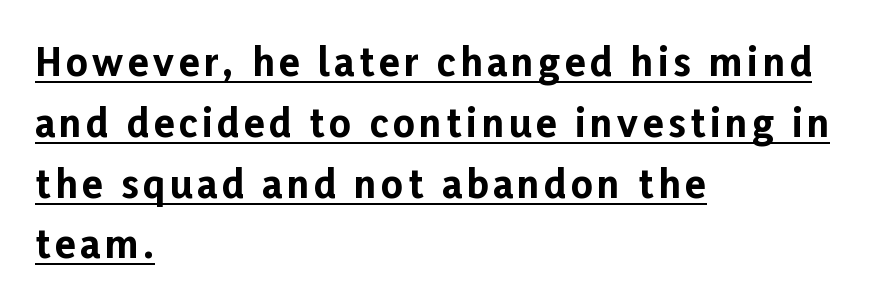
Q: Is the text bold? A: Yes.
Q: Is the text italic (slanted)? A: No, it is upright.
Q: Is the typeface a serif or a sans-serif typeface? A: Sans-serif.
Q: Is the text underlined? A: Yes.
Q: How is the paragraph aligned? A: Left-aligned.
Q: Is the spacing between lines tight, normal or loose? A: Normal.
Q: Width (condensed, normal, or wide)? A: Normal.
Q: Stroke contrast? A: Low.
Q: x-height? A: Medium.
Q: Monospaced? A: No.
